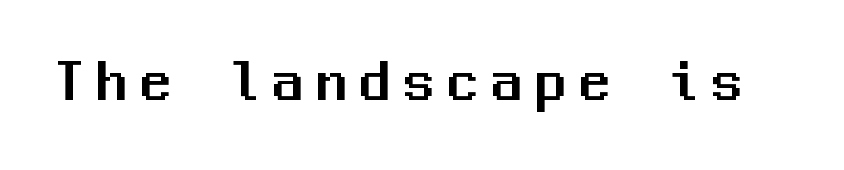
Posture: vertical. Type style note: lacks serifs. Monospaced: the letters line up in strict vertical columns. Descenders hang freely into open space. This rendering widens character spacing well past its baseline value.
